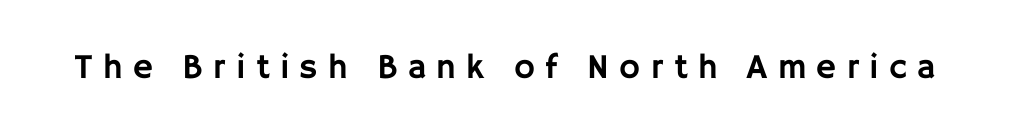
{"serif": "no", "italic": "no", "width": "normal", "stroke_contrast": "low", "x_height": "large", "monospaced": "no", "underline": "no", "letter_spacing": "wide", "letter_spacing_em": 0.29, "glyph_px": 35}
